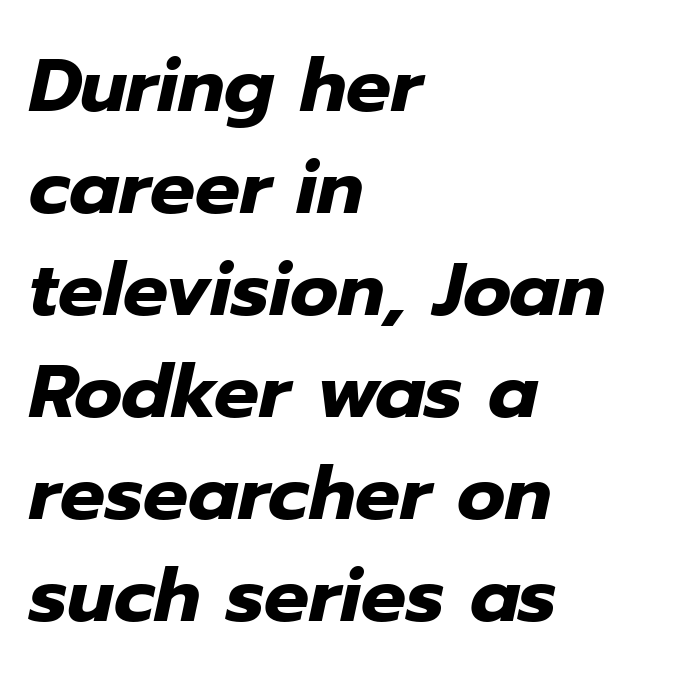
The image shows 75 px heavy type, italic (leaning right); set left-aligned, normal line spacing (1.36x), normal letter spacing, not underlined; low stroke contrast and a medium x-height.
